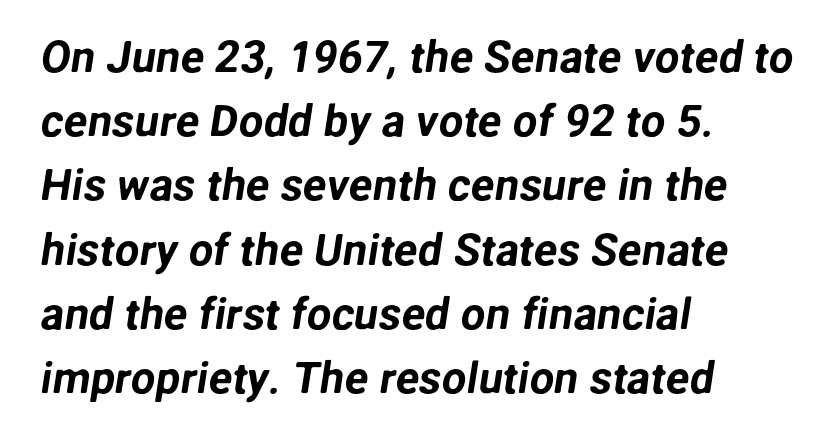
{"serif": "no", "width": "normal", "stroke_contrast": "low", "x_height": "medium", "monospaced": "no", "underline": "no", "align": "left", "line_spacing": "normal", "line_spacing_ratio": 1.46, "letter_spacing": "normal", "letter_spacing_em": 0.0, "glyph_px": 44}
